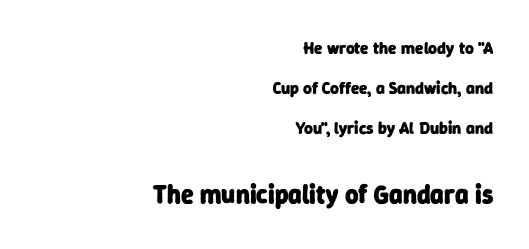
Horizontal alignment here is rightward, an uncommon choice for prose. Typographic density is high because the face is bold. Unmarked baselines from the first word to the last. The lower block of text is set noticeably larger than the block above it. Is the letter spacing exaggerated? No — it looks like the ordinary default. The rendering uses a large line-height, opening up the rows.
